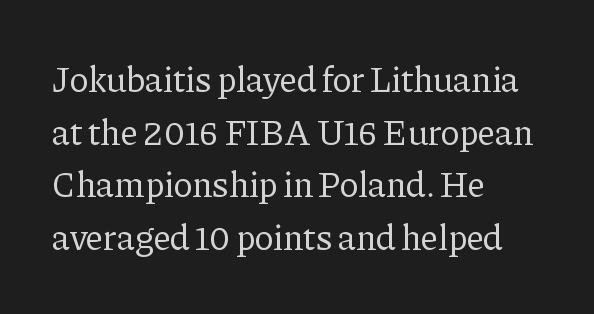
Q: Is the text bold? A: No.
Q: Is the text italic (slanted)? A: No, it is upright.
Q: Is the typeface a serif or a sans-serif typeface? A: Serif.
Q: Is the text underlined? A: No.
Q: How is the paragraph aligned? A: Left-aligned.
Q: Is the spacing between letters normal or unusually wide? A: Normal.
Q: Is the spacing between lines tight, normal or loose? A: Normal.
Q: Width (condensed, normal, or wide)? A: Normal.
Q: Stroke contrast? A: Low.
Q: x-height? A: Medium.
Q: Monospaced? A: No.
